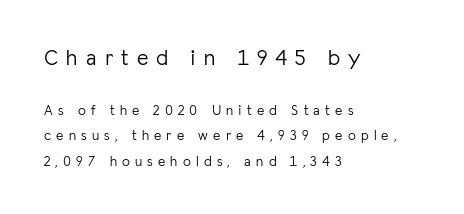
Q: Is the text bold? A: No.
Q: Is the text italic (slanted)? A: No, it is upright.
Q: Is the text underlined? A: No.
Q: How is the paragraph aligned? A: Left-aligned.
Q: Is the spacing between letters normal or unusually wide? A: Unusually wide.
Q: Which block of text is set in a larger size, the first (top) or the second (bottom)? A: The first (top) one.
